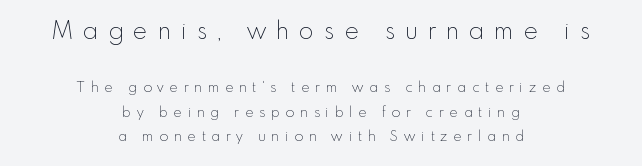
The more generous point size was reserved for the upper chunk. Stems and bowls with no extra thickness — not bold. The words here are not underlined. Loose tracking; the words dissolve into strings of separated letters.
